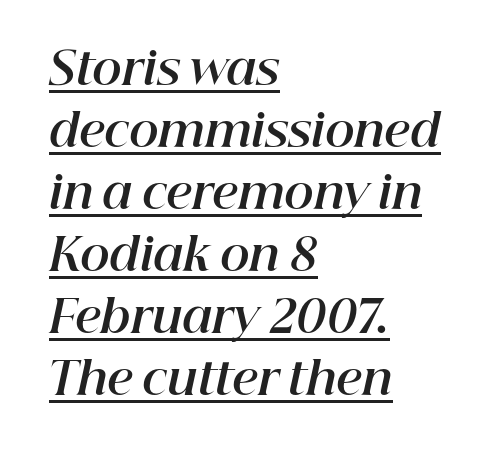
{"italic": "yes", "lean": "right", "slant_degrees": 12, "bold": "yes", "weight": "bold", "width": "normal", "stroke_contrast": "high", "x_height": "medium", "monospaced": "no", "underline": "yes", "align": "left", "line_spacing": "normal", "line_spacing_ratio": 1.38, "letter_spacing": "normal", "letter_spacing_em": 0.0, "glyph_px": 45}
